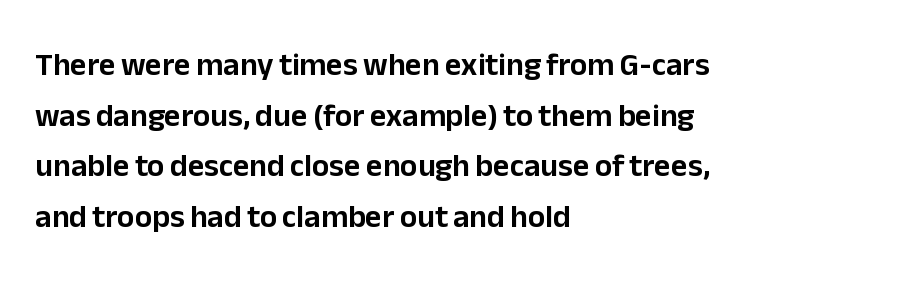
It's the straight-up-and-down kind of type. This sample uses a sans-serif face. Each letter keeps its own natural width here, so spacing adapts to shape. Layout note: lines flush left. The tracking reads as untouched default to a designer's eye. Is there much room between lines? A standard amount, neither cramped nor airy.
